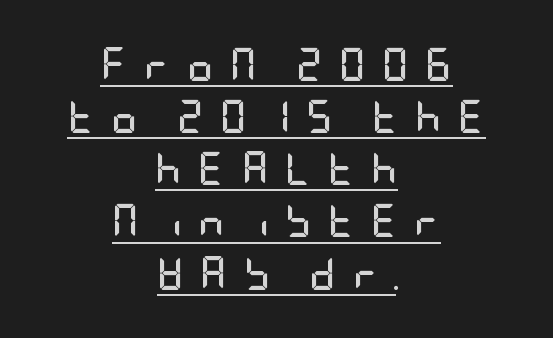
{"serif": "no", "italic": "no", "bold": "yes", "weight": "semibold", "width": "condensed", "stroke_contrast": "low", "x_height": "large", "underline": "yes", "align": "center", "line_spacing": "normal", "line_spacing_ratio": 1.58, "letter_spacing": "wide", "letter_spacing_em": 0.49, "glyph_px": 33}
